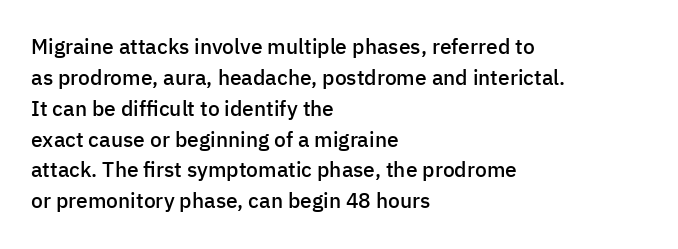
Q: Is the text bold? A: Semi-bold.
Q: Is the text italic (slanted)? A: No, it is upright.
Q: Is the text underlined? A: No.
Q: How is the paragraph aligned? A: Left-aligned.
Q: Is the spacing between letters normal or unusually wide? A: Normal.
Q: Is the spacing between lines tight, normal or loose? A: Normal.
